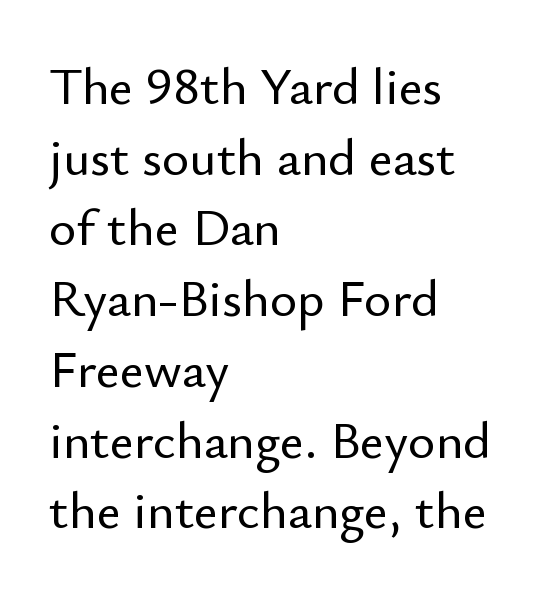
Q: Is the text italic (slanted)? A: No, it is upright.
Q: Is the typeface a serif or a sans-serif typeface? A: Sans-serif.
Q: Is the text underlined? A: No.
Q: How is the paragraph aligned? A: Left-aligned.
Q: Is the spacing between letters normal or unusually wide? A: Normal.
Q: Is the spacing between lines tight, normal or loose? A: Normal.
Q: Width (condensed, normal, or wide)? A: Normal.
Q: Stroke contrast? A: Low.
Q: x-height? A: Small.
Q: Monospaced? A: No.
